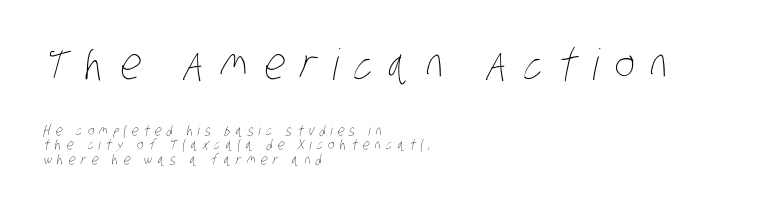
The image shows 43 px thin, condensed type; set left-aligned, tight line spacing (1.05x), unusually wide letter spacing (+0.37 em), not underlined; the first (top) block is 3.07x larger; low stroke contrast and a large x-height.
